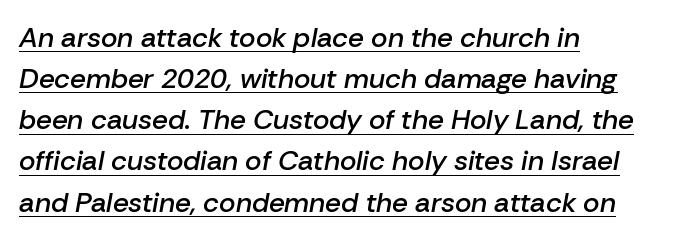
Honestly, the underline is the first thing you notice here. The text carries the slant typical of an italic or oblique font. A bit beefed up — I'd call it semibold rather than bold. Evenly set lines give the paragraph a standard silhouette. Between one letter and the next there's only the usual sliver of space. The lines in this sample share a left origin and differ only in where they stop.
